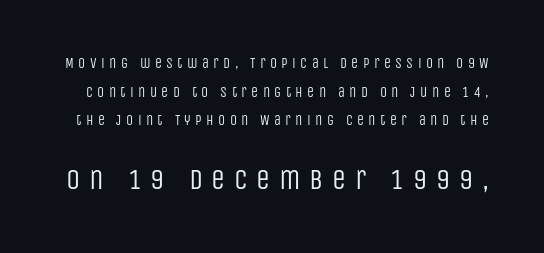
Scale increases going downward across the two blocks. The typography opts for an upright posture over an oblique one. Classification — sans serif. Letters have the restrained weight of plain body copy at most. The line-height multiplier appears high, well above default.
